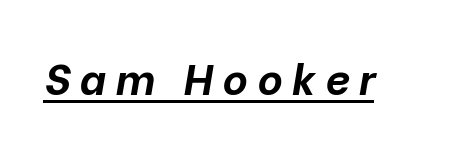
Q: Is the text bold? A: Yes.
Q: Is the text italic (slanted)? A: Yes, it leans right by about 10 degrees.
Q: Is the text underlined? A: Yes.
Q: Is the spacing between letters normal or unusually wide? A: Unusually wide.
Q: Width (condensed, normal, or wide)? A: Normal.
Q: Stroke contrast? A: Low.
Q: x-height? A: Medium.
Q: Monospaced? A: No.
